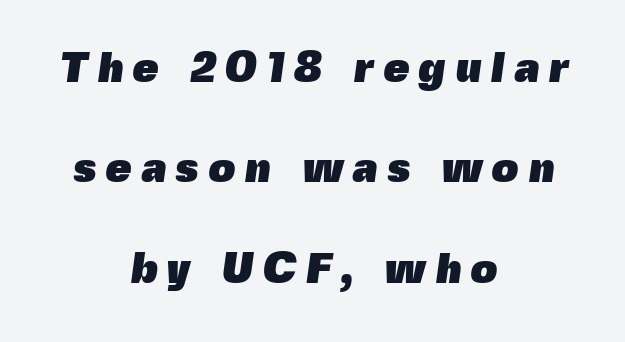
Q: Is the text bold? A: Yes.
Q: Is the typeface a serif or a sans-serif typeface? A: Sans-serif.
Q: Is the text underlined? A: No.
Q: How is the paragraph aligned? A: Centered.
Q: Is the spacing between letters normal or unusually wide? A: Unusually wide.
Q: Is the spacing between lines tight, normal or loose? A: Loose.
Q: Width (condensed, normal, or wide)? A: Normal.
Q: x-height? A: Medium.
Q: Monospaced? A: No.
